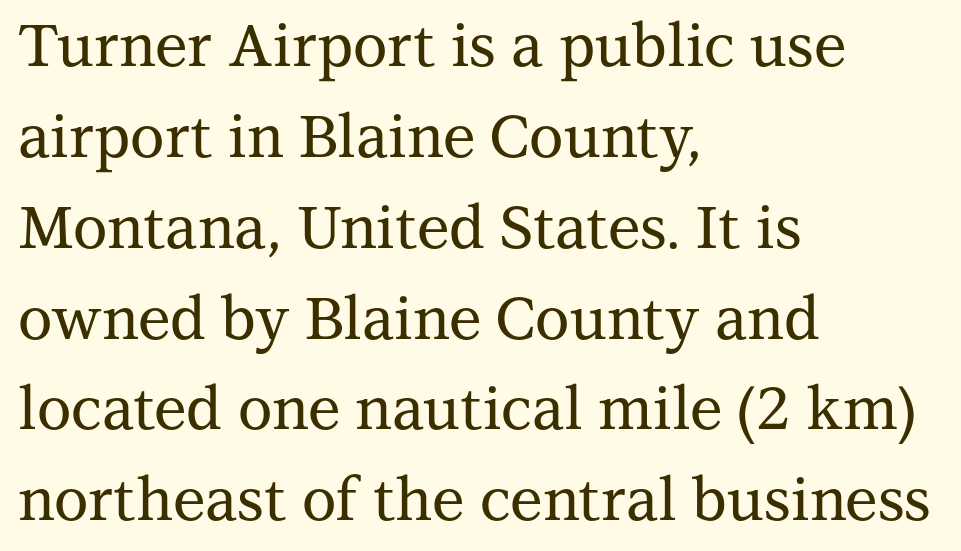
Reading down the block, your eye returns to a fixed left position each line. Here the designer chose a conventional face with non-uniform glyph widths. Descenders are the only things crossing below the line. What kind of face is this? One with serifs. Compared with typical paragraphs, the rows here are spaced about the same.
